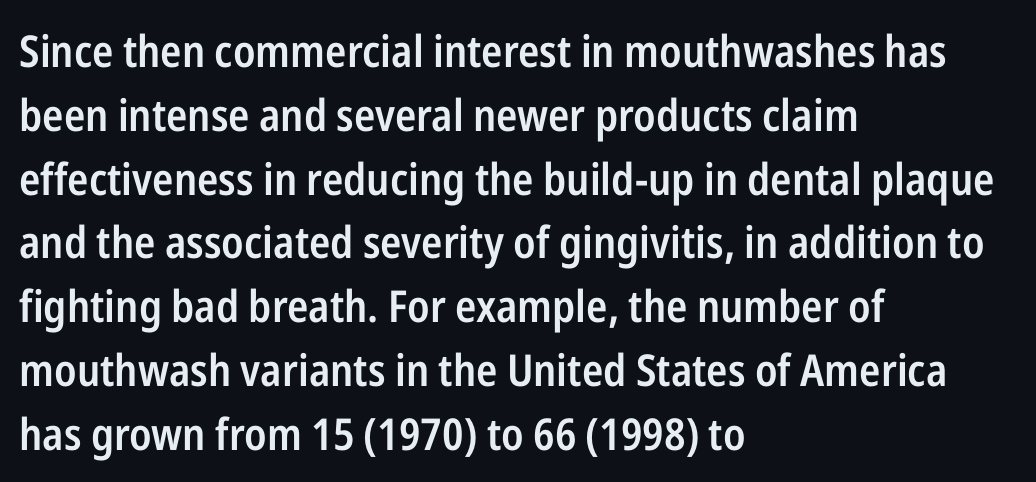
The image shows 44 px semibold, condensed sans-serif type, upright; set left-aligned, normal line spacing (1.45x), normal letter spacing, not underlined; low stroke contrast and a medium x-height.
